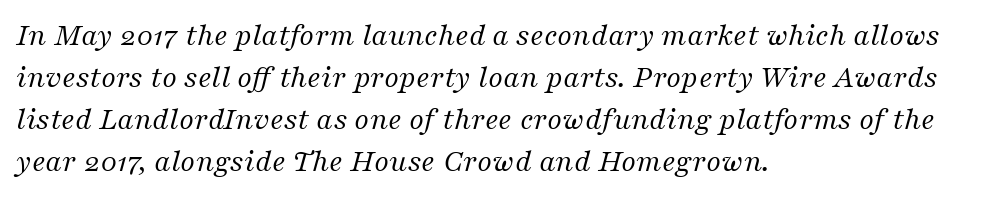
{"serif": "yes", "italic": "yes", "lean": "right", "slant_degrees": 16, "bold": "no", "weight": "regular", "width": "normal", "stroke_contrast": "medium", "x_height": "medium", "monospaced": "no", "underline": "no", "align": "left", "line_spacing": "normal", "line_spacing_ratio": 1.31, "letter_spacing": "normal", "letter_spacing_em": 0.0, "glyph_px": 32}
